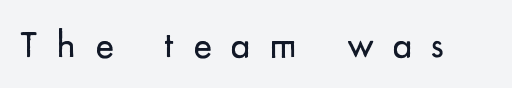
{"serif": "no", "italic": "no", "bold": "no", "weight": "regular", "width": "normal", "stroke_contrast": "low", "x_height": "small", "monospaced": "no", "underline": "no", "letter_spacing": "wide", "letter_spacing_em": 0.49, "glyph_px": 39}
